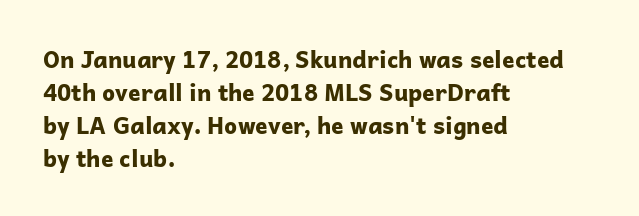
Q: Is the text bold? A: Yes.
Q: Is the text italic (slanted)? A: No, it is upright.
Q: Is the text underlined? A: No.
Q: How is the paragraph aligned? A: Left-aligned.
Q: Is the spacing between letters normal or unusually wide? A: Normal.
Q: Is the spacing between lines tight, normal or loose? A: Normal.
